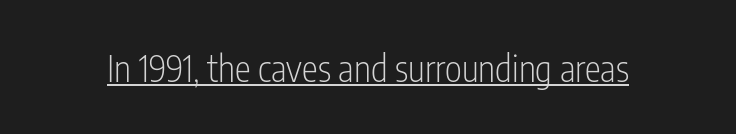
{"serif": "no", "italic": "no", "bold": "no", "weight": "light", "width": "condensed", "stroke_contrast": "low", "x_height": "medium", "monospaced": "no", "underline": "yes", "letter_spacing": "normal", "letter_spacing_em": 0.0, "glyph_px": 36}
